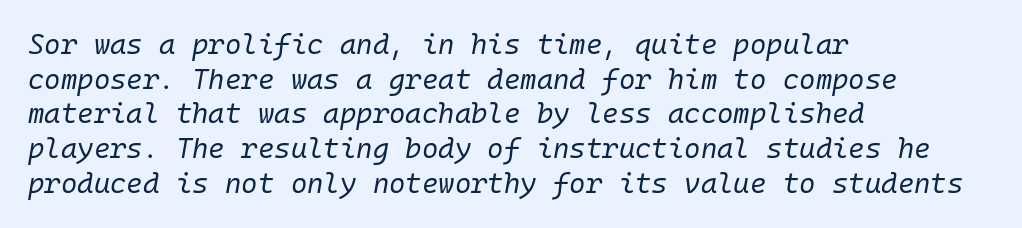
The image shows 28 px regular-weight type, italic (leaning right), monospaced; set left-aligned, line spacing 1.24x, normal letter spacing, not underlined; low stroke contrast and a medium x-height.
